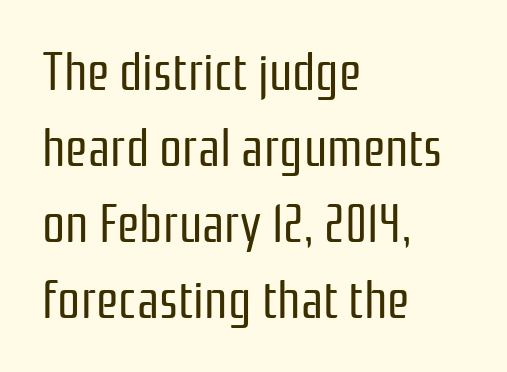
The face looks like a standard text weight, possibly lighter. The glyphs are unaccompanied by any horizontal stroke below them. This is roman type, the default non-slanted kind. Tracking value appears to be zero — textbook default spacing.
